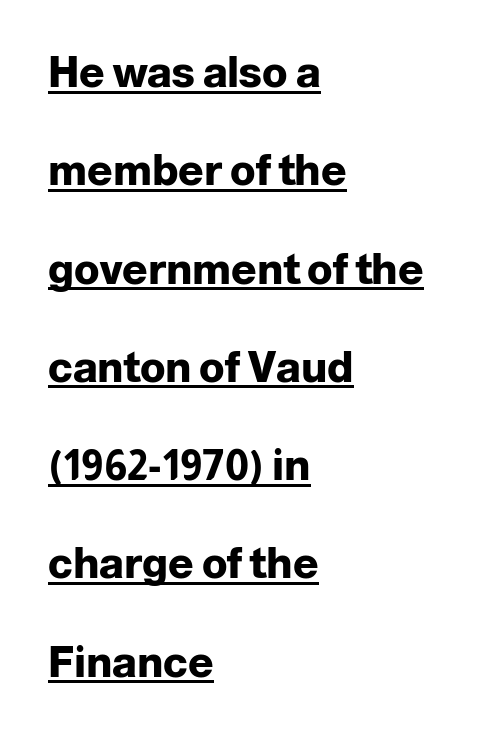
Vertical spacing — loose. Varying glyph widths throughout — classic text-font behaviour. The rendering uses the underline text-decoration. The typesetter chose a ragged-right arrangement here.
